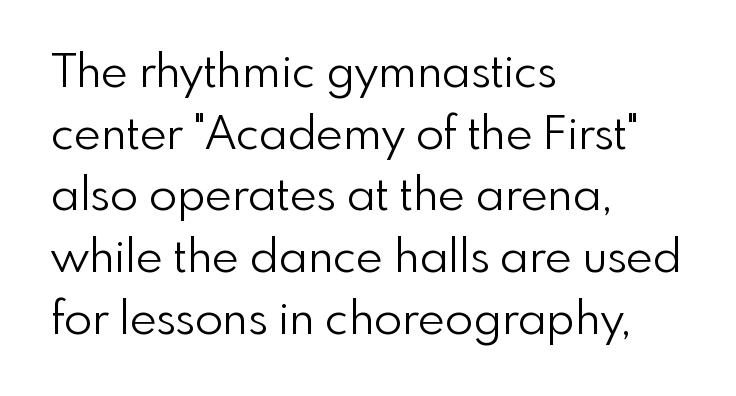
Q: Is the text bold? A: No.
Q: Is the text italic (slanted)? A: No, it is upright.
Q: Is the typeface a serif or a sans-serif typeface? A: Sans-serif.
Q: Is the text underlined? A: No.
Q: How is the paragraph aligned? A: Left-aligned.
Q: Is the spacing between letters normal or unusually wide? A: Normal.
Q: Is the spacing between lines tight, normal or loose? A: Normal.
Q: Width (condensed, normal, or wide)? A: Normal.
Q: Stroke contrast? A: Low.
Q: x-height? A: Small.
Q: Monospaced? A: No.
